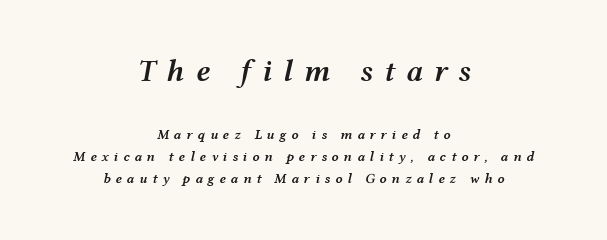
A bare baseline throughout the passage. The designer left line spacing at the default. Varying glyph widths throughout — classic text-font behaviour. The passage shown is semibold, sitting just below true bold. The face used here appears at its bigger size in the upper chunk. Is the block centered? Yes — each line is placed symmetrically about the middle.
